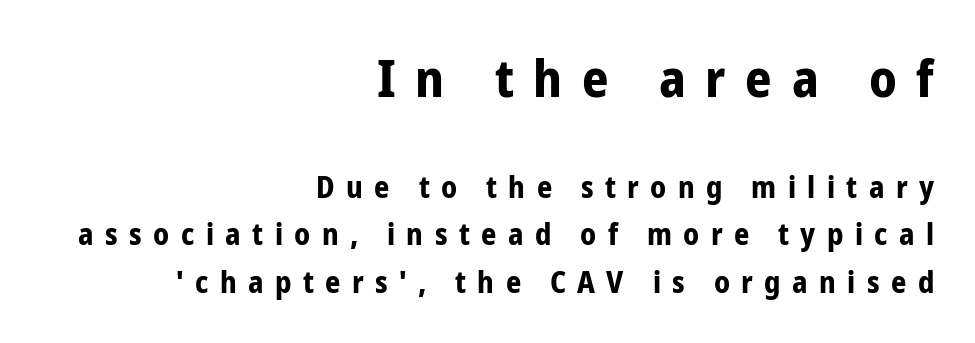
Q: Is the text bold? A: Yes.
Q: Is the text italic (slanted)? A: No, it is upright.
Q: Is the typeface a serif or a sans-serif typeface? A: Sans-serif.
Q: Is the text underlined? A: No.
Q: How is the paragraph aligned? A: Right-aligned.
Q: Is the spacing between letters normal or unusually wide? A: Unusually wide.
Q: Is the spacing between lines tight, normal or loose? A: Normal.
Q: Which block of text is set in a larger size, the first (top) or the second (bottom)? A: The first (top) one.
Q: Width (condensed, normal, or wide)? A: Condensed.
Q: Stroke contrast? A: Low.
Q: x-height? A: Medium.
Q: Monospaced? A: No.
